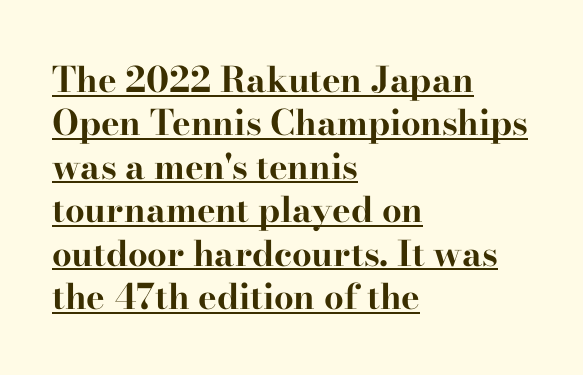
{"serif": "yes", "italic": "no", "bold": "yes", "weight": "bold", "width": "wide", "stroke_contrast": "high", "x_height": "small", "monospaced": "no", "underline": "yes", "align": "left", "line_spacing_ratio": 1.24, "letter_spacing": "normal", "letter_spacing_em": 0.0, "glyph_px": 35}
